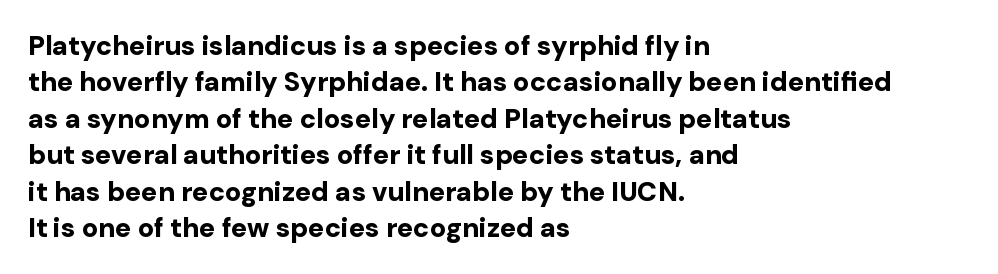
The lettering stays uniformly vertical, giving the passage a roman look. Letters rest on an invisible, unmarked baseline. This block has exactly the height ordinary leading produces. Spacing between characters is what you'd get straight out of the box. Notice how thick the strokes are: this is what a full bold looks like.
